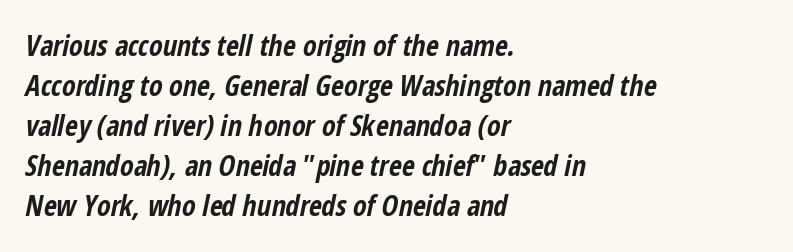
Descender tails drop into unmarked territory. The line texture is even and compact thanks to regular tracking. Is the block centered? No — it sits flush against the left margin. Spacing verdict: proportional, widths tailored to each character. In terms of weight, the rendering is a true, heavy bold. The typography opts for an oblique posture over an upright one.
